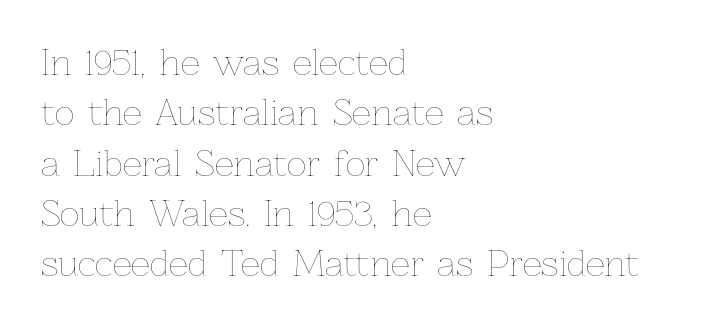
These lines are set flush left with a ragged right edge. Proportional: the letters do not fall into vertical columns. Is this a heavy cut? Hardly; it is regular or lighter. Is there much room between lines? A standard amount, neither cramped nor airy. Upright lettering throughout.
